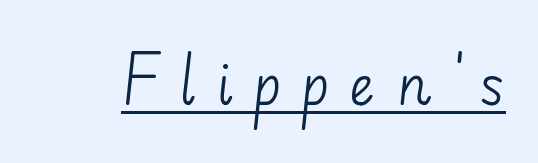
{"serif": "no", "bold": "no", "weight": "light", "width": "normal", "stroke_contrast": "low", "x_height": "small", "monospaced": "no", "underline": "yes", "letter_spacing": "wide", "letter_spacing_em": 0.37, "glyph_px": 54}
